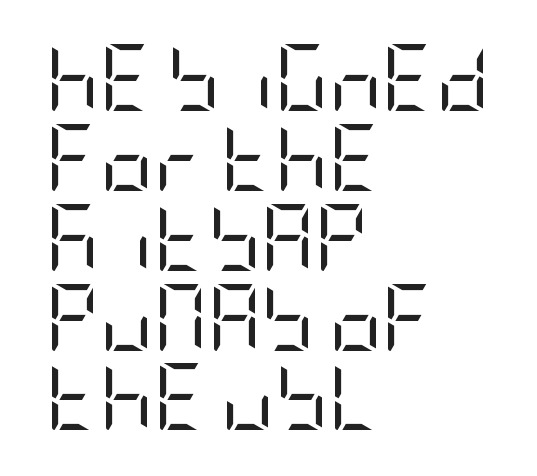
The image shows 66 px regular-weight, condensed sans-serif type, upright; set left-aligned, line spacing 1.21x, normal letter spacing, not underlined; low stroke contrast and a large x-height.
